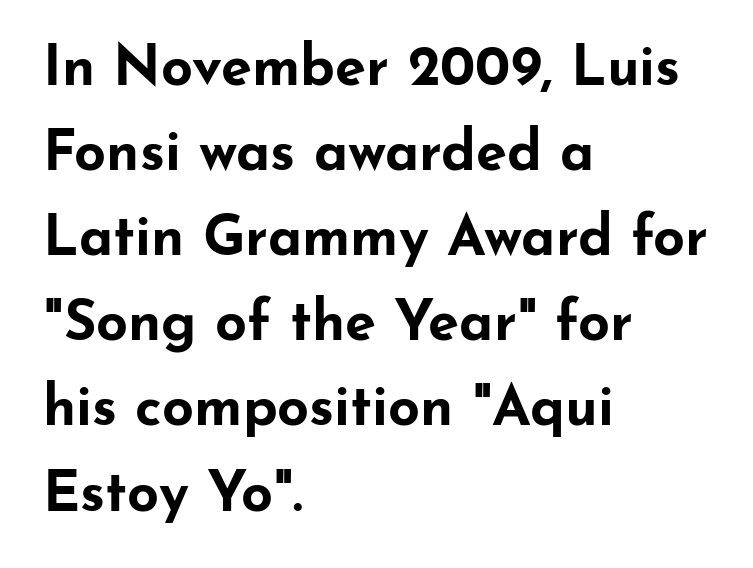
{"serif": "no", "italic": "no", "bold": "yes", "weight": "bold", "width": "wide", "stroke_contrast": "low", "x_height": "small", "monospaced": "no", "underline": "no", "align": "left", "line_spacing": "normal", "line_spacing_ratio": 1.52, "letter_spacing": "normal", "letter_spacing_em": 0.0, "glyph_px": 56}
